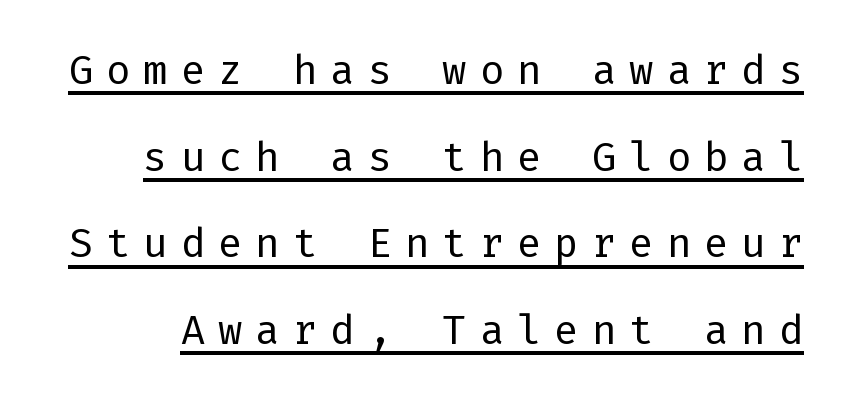
The image shows 57 px light sans-serif type, upright, monospaced; set normal line spacing (1.52x), unusually wide letter spacing (+0.23 em), underlined; low stroke contrast and a medium x-height.
